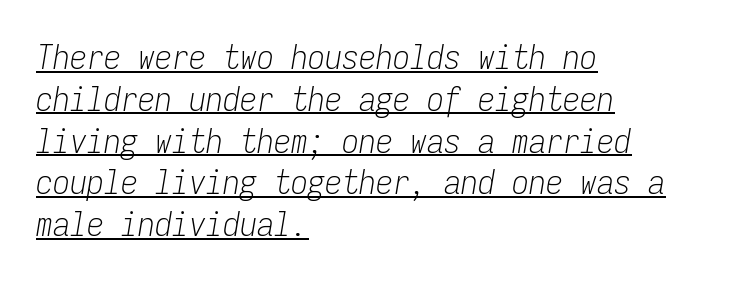
{"italic": "yes", "lean": "right", "slant_degrees": 9, "bold": "no", "weight": "light", "width": "condensed", "stroke_contrast": "low", "x_height": "medium", "monospaced": "yes", "underline": "yes", "align": "left", "line_spacing_ratio": 1.23, "letter_spacing": "normal", "letter_spacing_em": 0.0, "glyph_px": 34}
